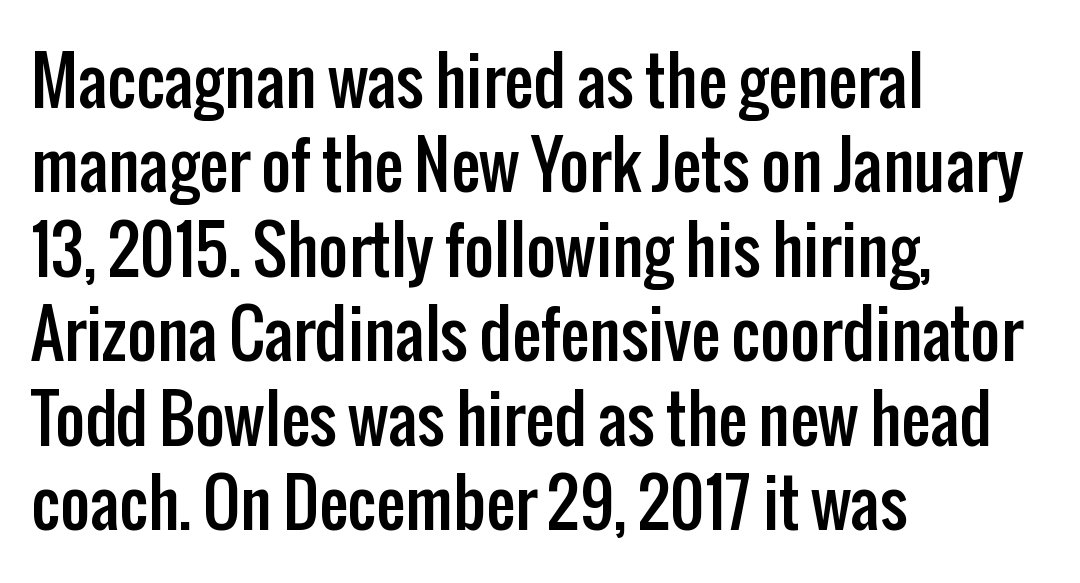
Q: Is the text italic (slanted)? A: No, it is upright.
Q: Is the typeface a serif or a sans-serif typeface? A: Sans-serif.
Q: Is the text underlined? A: No.
Q: How is the paragraph aligned? A: Left-aligned.
Q: Is the spacing between letters normal or unusually wide? A: Normal.
Q: Is the spacing between lines tight, normal or loose? A: Normal.
Q: Width (condensed, normal, or wide)? A: Condensed.
Q: Stroke contrast? A: Low.
Q: x-height? A: Medium.
Q: Monospaced? A: No.
